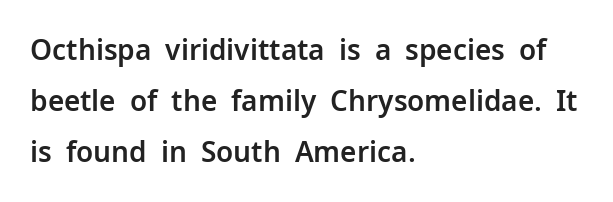
The image shows 28 px sans-serif type, upright; set left-aligned, line spacing 1.83x, normal letter spacing, not underlined; low stroke contrast and a medium x-height.
